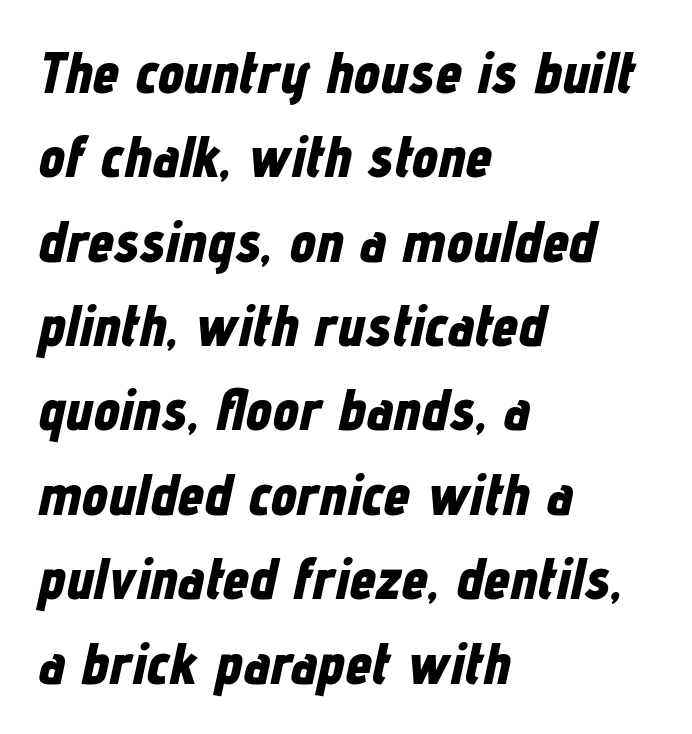
Q: Is the text bold? A: Yes.
Q: Is the text italic (slanted)? A: Yes, it leans right by about 12 degrees.
Q: Is the text underlined? A: No.
Q: How is the paragraph aligned? A: Left-aligned.
Q: Is the spacing between letters normal or unusually wide? A: Normal.
Q: Is the spacing between lines tight, normal or loose? A: Normal.
Q: Width (condensed, normal, or wide)? A: Condensed.
Q: Stroke contrast? A: Low.
Q: x-height? A: Medium.
Q: Monospaced? A: No.
